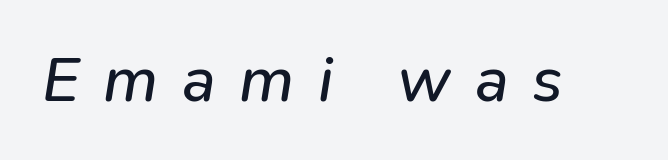
Does the lettering tilt? It does — this is italic. The rendering inserts visible extra space after every character. This rendering features lettering with no underline. Is the type heavy? It reads as light-to-regular instead.
